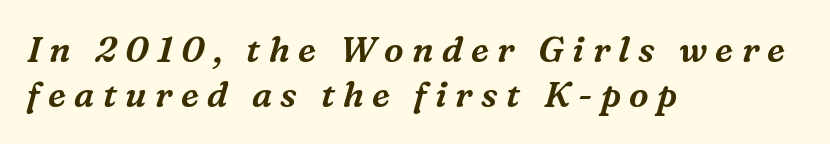
The image shows 35 px serif type, italic (leaning right); set left-aligned, normal line spacing (1.3x), unusually wide letter spacing (+0.24 em), not underlined; medium stroke contrast and a medium x-height.
